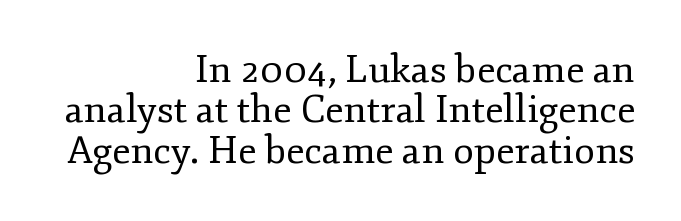
Q: Is the text bold? A: No.
Q: Is the text italic (slanted)? A: No, it is upright.
Q: Is the typeface a serif or a sans-serif typeface? A: Serif.
Q: Is the text underlined? A: No.
Q: How is the paragraph aligned? A: Right-aligned.
Q: Is the spacing between letters normal or unusually wide? A: Normal.
Q: Is the spacing between lines tight, normal or loose? A: Tight.
Q: Width (condensed, normal, or wide)? A: Normal.
Q: Stroke contrast? A: Low.
Q: x-height? A: Small.
Q: Monospaced? A: No.
